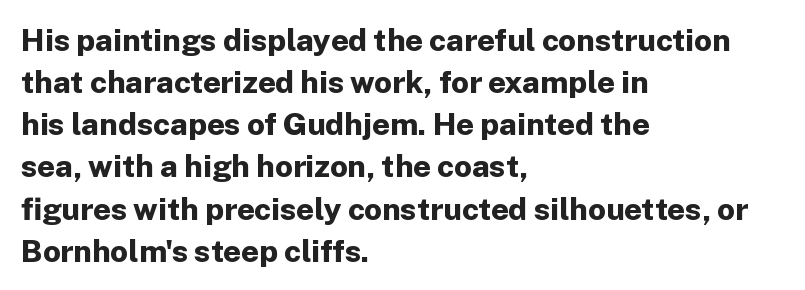
Q: Is the text bold? A: Yes.
Q: Is the text italic (slanted)? A: No, it is upright.
Q: Is the typeface a serif or a sans-serif typeface? A: Sans-serif.
Q: Is the text underlined? A: No.
Q: How is the paragraph aligned? A: Left-aligned.
Q: Is the spacing between letters normal or unusually wide? A: Normal.
Q: Is the spacing between lines tight, normal or loose? A: Normal.
Q: Width (condensed, normal, or wide)? A: Normal.
Q: Stroke contrast? A: Low.
Q: x-height? A: Medium.
Q: Monospaced? A: No.
